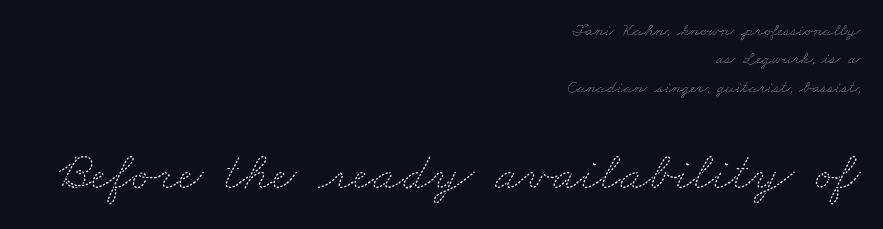
Lines of text with bare space underneath. The lower block of text is set noticeably larger than the block above it. The face used here is rendered with its standard letterfit. Summary of vertical rhythm: regular, with standard interline spacing.
